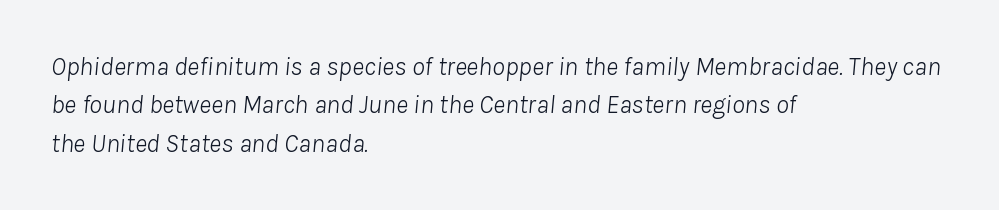
Q: Is the text bold? A: No.
Q: Is the text italic (slanted)? A: Yes, it leans right by about 8 degrees.
Q: Is the text underlined? A: No.
Q: How is the paragraph aligned? A: Left-aligned.
Q: Is the spacing between letters normal or unusually wide? A: Normal.
Q: Is the spacing between lines tight, normal or loose? A: Normal.
